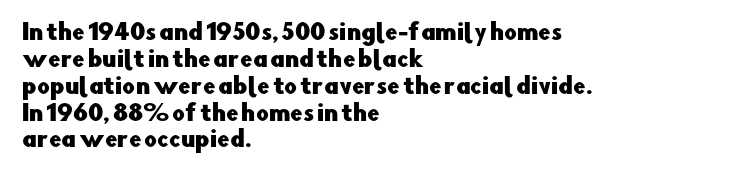
The image shows 22 px text type, upright; set left-aligned, line spacing 1.22x, normal letter spacing, not underlined.
